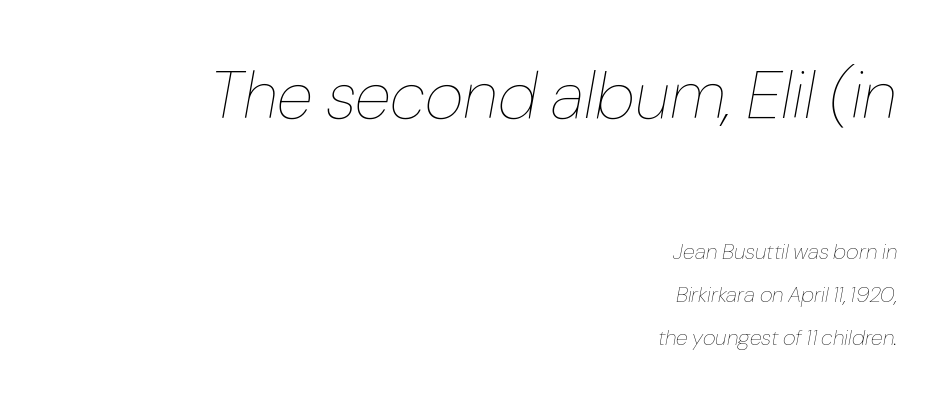
Q: Is the text bold? A: No.
Q: Is the text italic (slanted)? A: Yes, it leans right by about 10 degrees.
Q: Is the text underlined? A: No.
Q: How is the paragraph aligned? A: Right-aligned.
Q: Is the spacing between letters normal or unusually wide? A: Normal.
Q: Is the spacing between lines tight, normal or loose? A: Loose.
Q: Which block of text is set in a larger size, the first (top) or the second (bottom)? A: The first (top) one.
Q: Width (condensed, normal, or wide)? A: Normal.
Q: Stroke contrast? A: Low.
Q: x-height? A: Medium.
Q: Monospaced? A: No.
